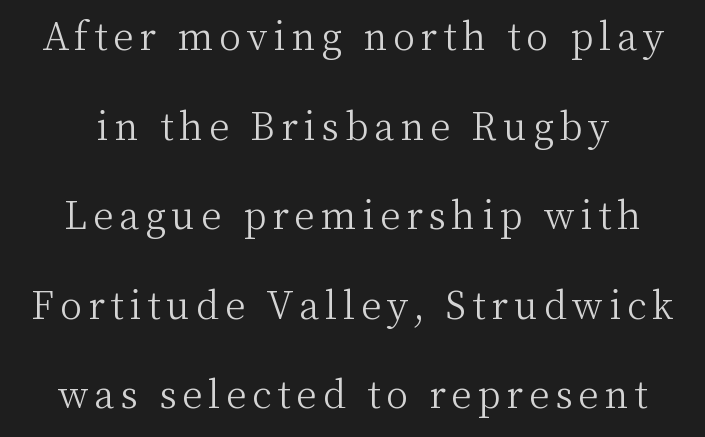
{"serif": "yes", "italic": "no", "bold": "no", "weight": "light", "width": "normal", "stroke_contrast": "medium", "x_height": "medium", "monospaced": "no", "underline": "no", "line_spacing": "loose", "line_spacing_ratio": 2.42, "glyph_px": 37}
